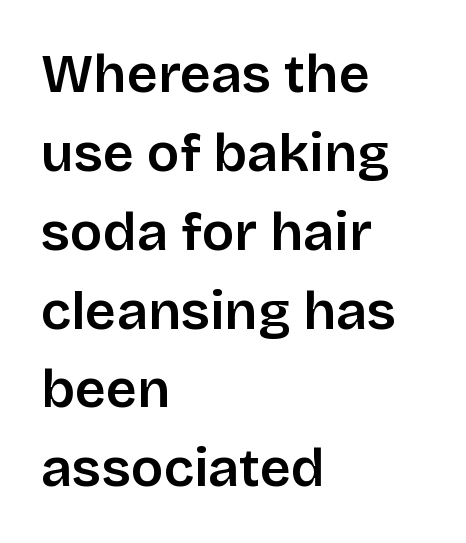
Check under the words: just untouched page. Its strokes are somewhat broadened, the hallmark of semibold type. Is this a fixed-width face? No — the glyphs have proportional, varying widths. Look at the tracking — it's just the regular setting, nothing added. Left-aligned paragraph, ragged on the right.
